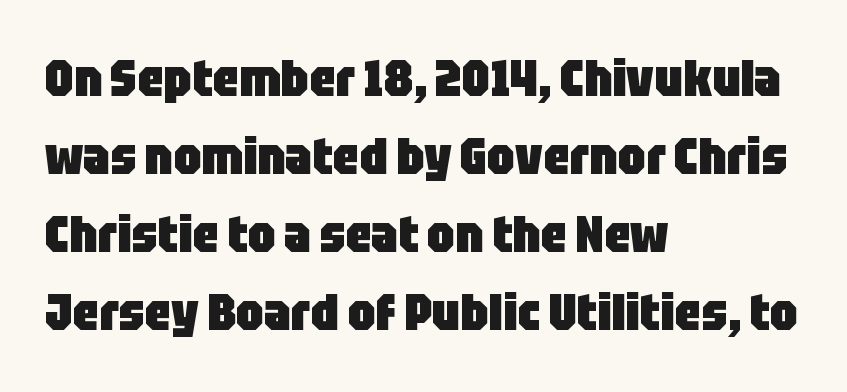
{"serif": "no", "italic": "no", "bold": "yes", "weight": "heavy", "width": "condensed", "stroke_contrast": "low", "x_height": "large", "monospaced": "no", "underline": "no", "align": "left", "line_spacing": "normal", "line_spacing_ratio": 1.53, "letter_spacing": "normal", "letter_spacing_em": 0.0, "glyph_px": 51}
